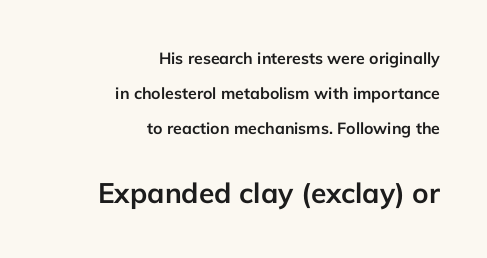
Q: Is the text bold? A: Yes.
Q: Is the text italic (slanted)? A: No, it is upright.
Q: Is the typeface a serif or a sans-serif typeface? A: Sans-serif.
Q: Is the text underlined? A: No.
Q: How is the paragraph aligned? A: Right-aligned.
Q: Is the spacing between letters normal or unusually wide? A: Normal.
Q: Is the spacing between lines tight, normal or loose? A: Loose.
Q: Which block of text is set in a larger size, the first (top) or the second (bottom)? A: The second (bottom) one.
Q: Width (condensed, normal, or wide)? A: Normal.
Q: Stroke contrast? A: Low.
Q: x-height? A: Medium.
Q: Monospaced? A: No.
